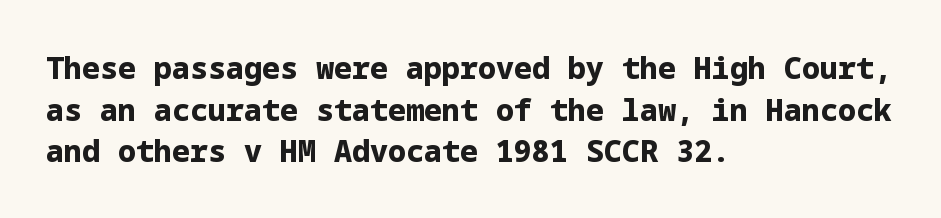
Q: Is the text bold? A: Yes.
Q: Is the text italic (slanted)? A: No, it is upright.
Q: Is the typeface a serif or a sans-serif typeface? A: Sans-serif.
Q: Is the text underlined? A: No.
Q: How is the paragraph aligned? A: Left-aligned.
Q: Is the spacing between letters normal or unusually wide? A: Normal.
Q: Is the spacing between lines tight, normal or loose? A: Normal.
Q: Width (condensed, normal, or wide)? A: Normal.
Q: Stroke contrast? A: Low.
Q: x-height? A: Medium.
